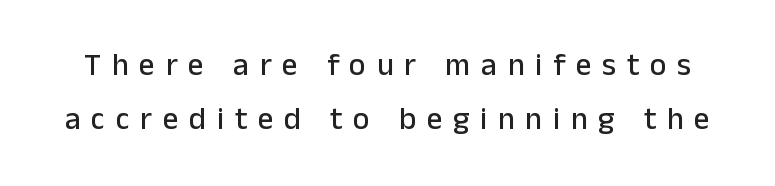
Q: Is the text italic (slanted)? A: No, it is upright.
Q: Is the typeface a serif or a sans-serif typeface? A: Sans-serif.
Q: Is the text underlined? A: No.
Q: Is the spacing between letters normal or unusually wide? A: Unusually wide.
Q: Width (condensed, normal, or wide)? A: Normal.
Q: Stroke contrast? A: Low.
Q: x-height? A: Medium.
Q: Monospaced? A: No.
